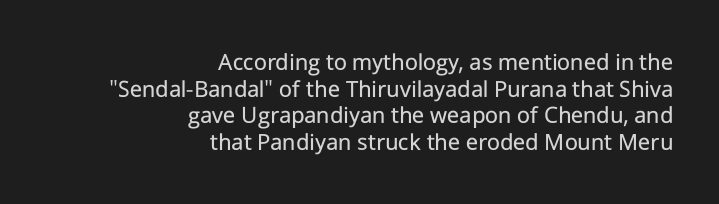
{"italic": "no", "bold": "no", "underline": "no", "align": "right", "line_spacing": "tight", "line_spacing_ratio": 1.07, "letter_spacing": "normal", "letter_spacing_em": 0.0, "glyph_px": 25}
